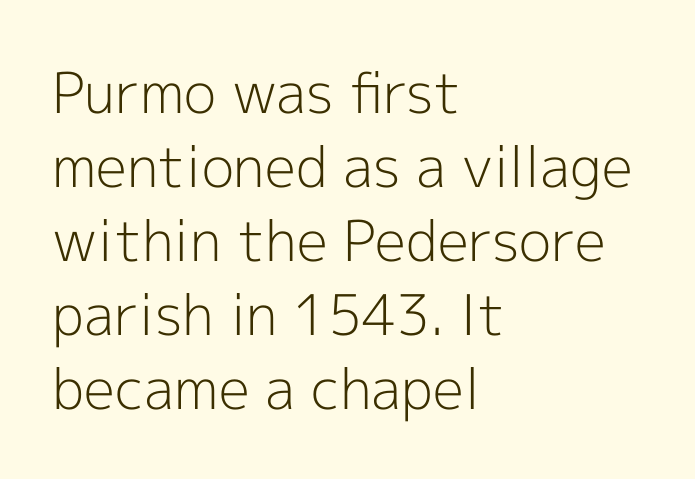
The specimen omits any rule beneath the text block's lines. The line texture is even and compact thanks to regular tracking. Casual observation: everything's shoved over to the left. Note: no serifs on the glyphs. No extra ink here — the face is not bold. A typesetter would mark this as roman, not italic.
